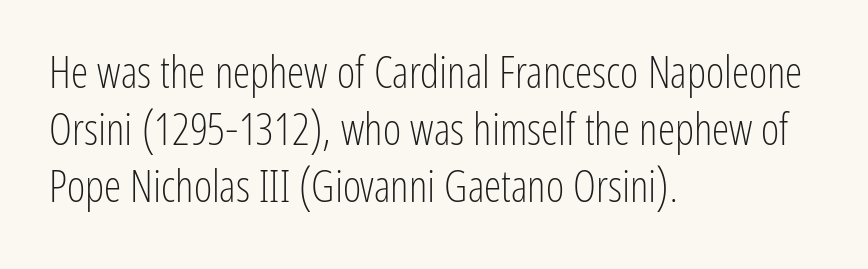
Q: Is the text bold? A: No.
Q: Is the text italic (slanted)? A: No, it is upright.
Q: Is the typeface a serif or a sans-serif typeface? A: Sans-serif.
Q: Is the text underlined? A: No.
Q: How is the paragraph aligned? A: Left-aligned.
Q: Is the spacing between letters normal or unusually wide? A: Normal.
Q: Is the spacing between lines tight, normal or loose? A: Normal.
Q: Width (condensed, normal, or wide)? A: Condensed.
Q: Stroke contrast? A: Low.
Q: x-height? A: Medium.
Q: Monospaced? A: No.
